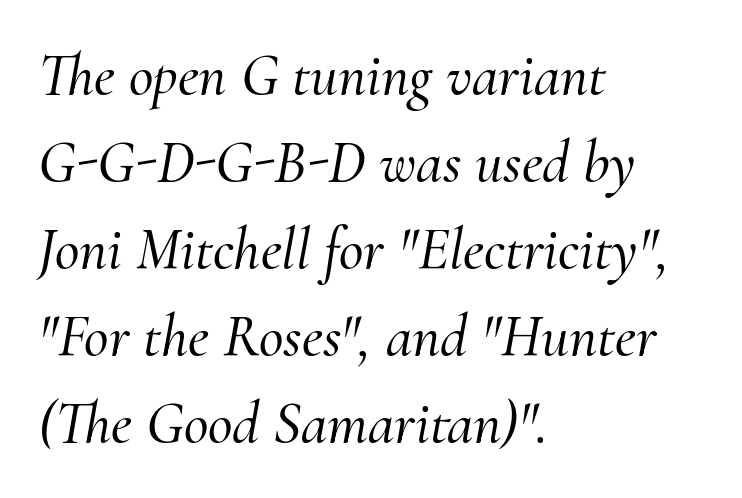
{"serif": "yes", "italic": "yes", "lean": "right", "slant_degrees": 10, "width": "normal", "stroke_contrast": "medium", "x_height": "small", "monospaced": "no", "underline": "no", "align": "left", "line_spacing": "normal", "line_spacing_ratio": 1.45, "letter_spacing": "normal", "letter_spacing_em": 0.0, "glyph_px": 60}
